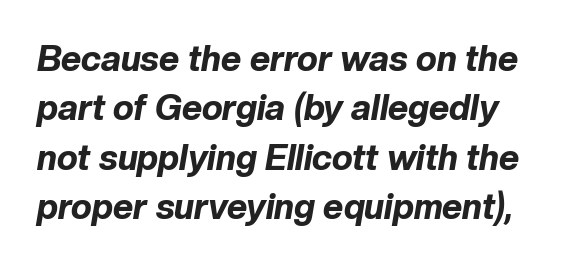
Q: Is the text bold? A: Yes.
Q: Is the text italic (slanted)? A: Yes, it leans right by about 10 degrees.
Q: Is the text underlined? A: No.
Q: Is the spacing between letters normal or unusually wide? A: Normal.
Q: Is the spacing between lines tight, normal or loose? A: Normal.
Q: Width (condensed, normal, or wide)? A: Normal.
Q: Stroke contrast? A: Low.
Q: x-height? A: Medium.
Q: Monospaced? A: No.
